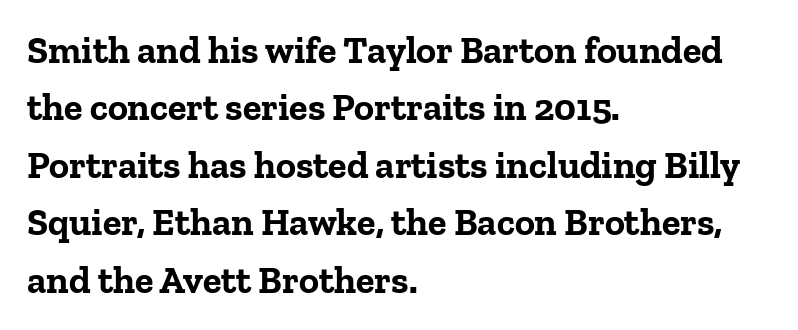
The image shows 38 px bold serif type, upright; set left-aligned, normal line spacing (1.51x), normal letter spacing, not underlined; low stroke contrast and a medium x-height.
